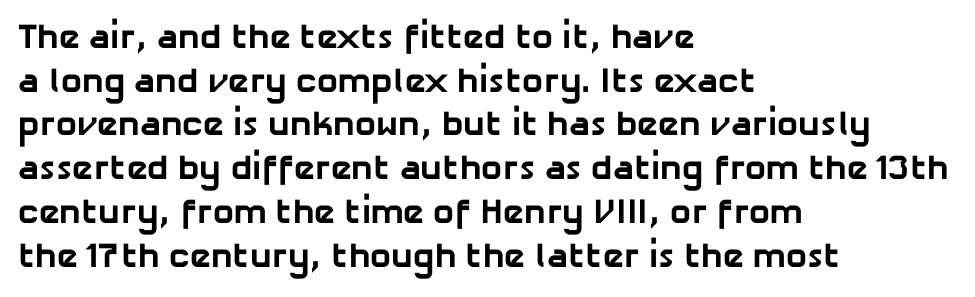
{"serif": "no", "bold": "yes", "weight": "bold", "width": "normal", "stroke_contrast": "low", "x_height": "medium", "monospaced": "no", "underline": "no", "align": "left", "line_spacing": "normal", "line_spacing_ratio": 1.25, "letter_spacing": "normal", "letter_spacing_em": 0.0, "glyph_px": 35}
